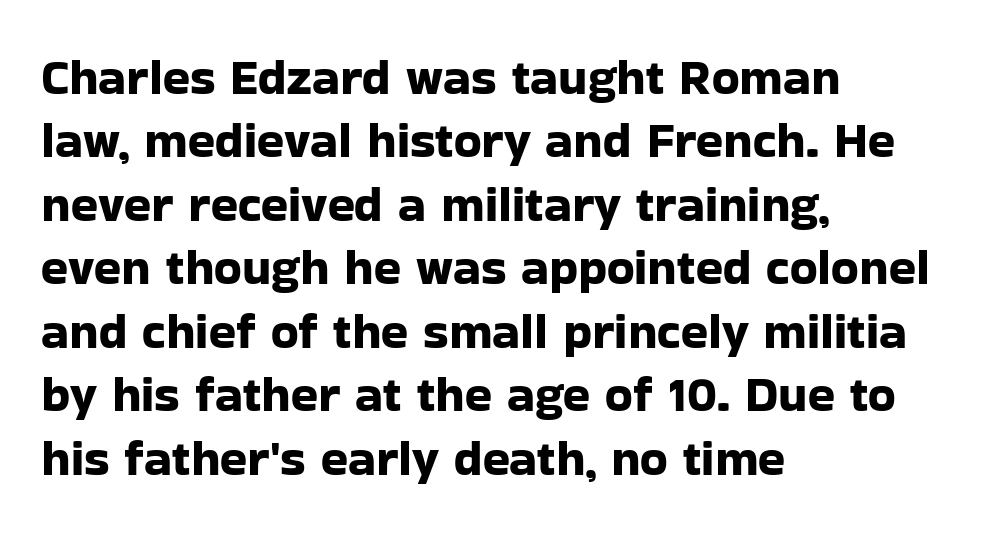
You can tell from the bare stems that sans-serif type was used. Tracking value appears to be zero — textbook default spacing. Think of a printed novel: that variable character pitch is what you see here. Just letters on the line, the space beneath them empty.
